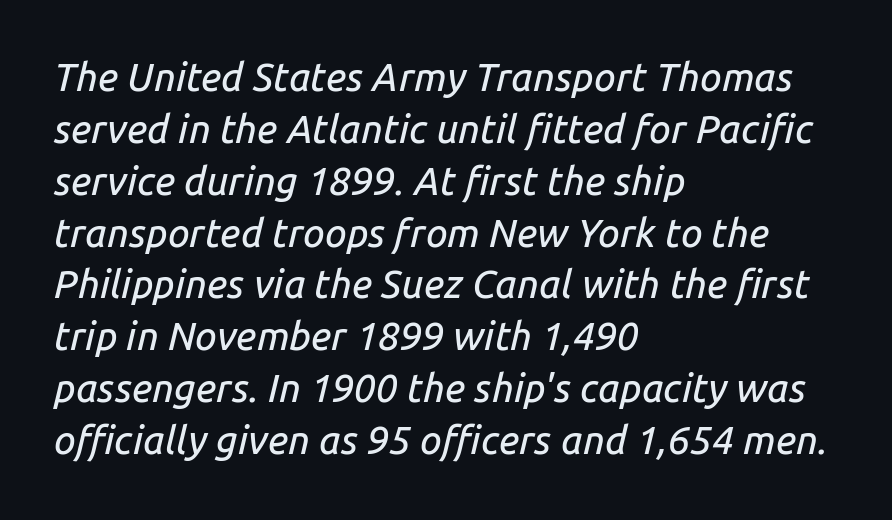
Default kerning and tracking; the words read as compact shapes. The passage shown is typed in a proportional face where columns would drift. Alignment: flush left. Honestly, the row spacing looks completely unremarkable. Nobody drew a line under any word here.
